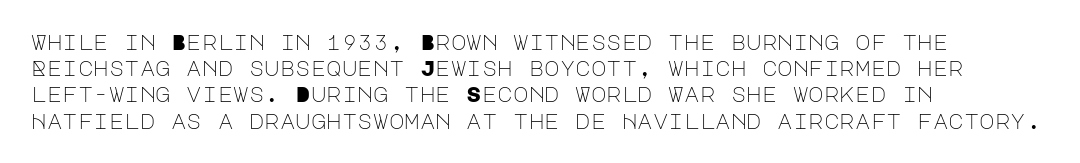
{"italic": "no", "bold": "no", "underline": "no", "align": "left", "line_spacing": "normal", "line_spacing_ratio": 1.25, "letter_spacing": "normal", "letter_spacing_em": 0.0, "glyph_px": 21}
